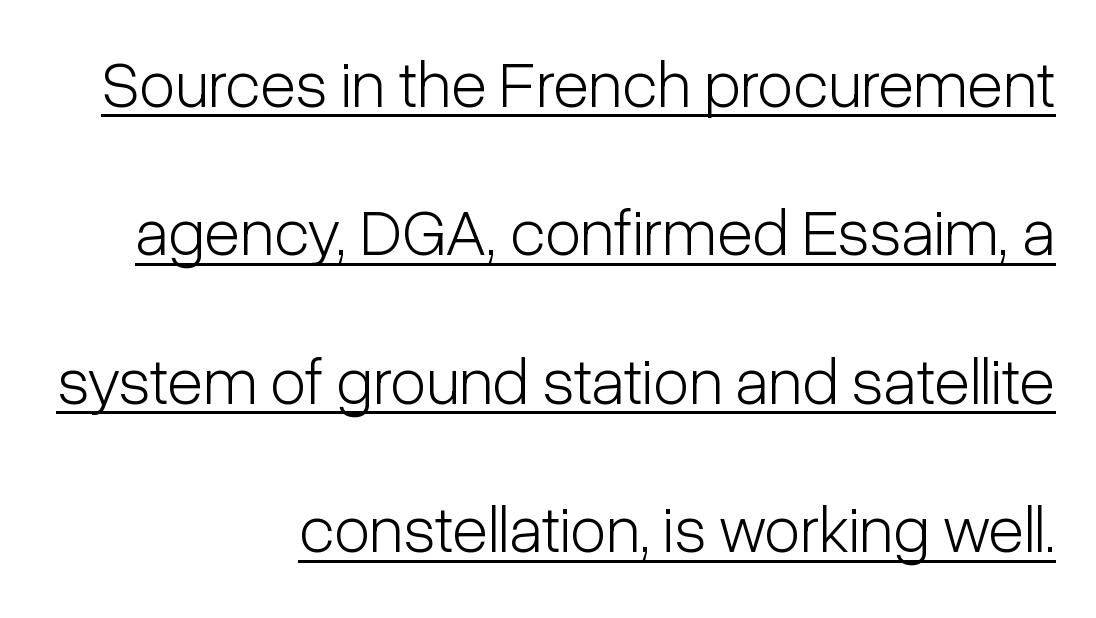
Q: Is the text bold? A: No.
Q: Is the text italic (slanted)? A: No, it is upright.
Q: Is the typeface a serif or a sans-serif typeface? A: Sans-serif.
Q: Is the text underlined? A: Yes.
Q: How is the paragraph aligned? A: Right-aligned.
Q: Is the spacing between letters normal or unusually wide? A: Normal.
Q: Is the spacing between lines tight, normal or loose? A: Loose.
Q: Width (condensed, normal, or wide)? A: Condensed.
Q: Stroke contrast? A: Low.
Q: x-height? A: Medium.
Q: Monospaced? A: No.
